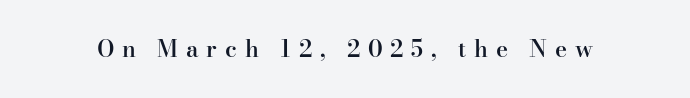
{"italic": "no", "bold": "semi", "underline": "no", "letter_spacing": "wide", "letter_spacing_em": 0.34, "glyph_px": 23}
